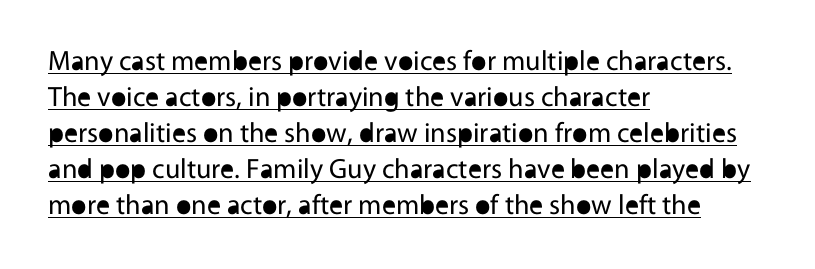
Q: Is the text bold? A: No.
Q: Is the text italic (slanted)? A: No, it is upright.
Q: Is the typeface a serif or a sans-serif typeface? A: Sans-serif.
Q: Is the text underlined? A: Yes.
Q: How is the paragraph aligned? A: Left-aligned.
Q: Is the spacing between letters normal or unusually wide? A: Normal.
Q: Is the spacing between lines tight, normal or loose? A: Normal.
Q: Width (condensed, normal, or wide)? A: Normal.
Q: x-height? A: Medium.
Q: Monospaced? A: No.
